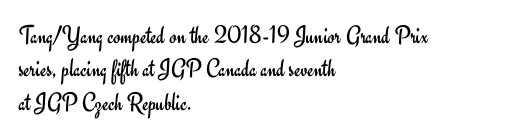
Q: Is the text bold? A: No.
Q: Is the text italic (slanted)? A: Yes.
Q: Is the text underlined? A: No.
Q: How is the paragraph aligned? A: Left-aligned.
Q: Is the spacing between letters normal or unusually wide? A: Normal.
Q: Is the spacing between lines tight, normal or loose? A: Normal.
